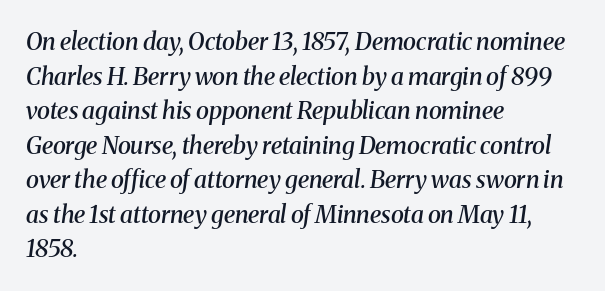
The gaps between neighbouring characters are ordinary and unremarkable. The designer left line spacing at the default. These lines carry some extra weight — a demibold, not a full bold. The strip under each line holds only bare page. The paragraph shown leans on its left margin.
